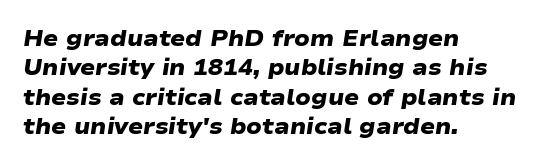
{"bold": "yes", "underline": "no", "align": "left", "line_spacing": "normal", "line_spacing_ratio": 1.34, "letter_spacing": "normal", "letter_spacing_em": 0.0, "glyph_px": 22}
